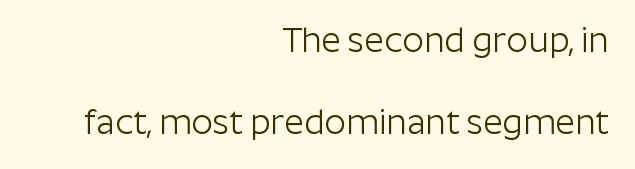
{"serif": "no", "italic": "no", "bold": "no", "weight": "light", "width": "normal", "stroke_contrast": "low", "x_height": "medium", "monospaced": "no", "underline": "no", "align": "right", "line_spacing": "loose", "line_spacing_ratio": 2.4, "letter_spacing": "normal", "letter_spacing_em": 0.0, "glyph_px": 34}
